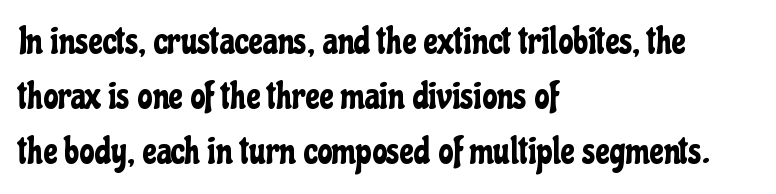
Does the type have serifs? No, each stem ends abruptly. Here the glyphs are tracked normally, forming tight word shapes. Upright lettering throughout. Do the characters align in a grid? No, the font is proportional. Beneath every word, the page is bare. The space between consecutive lines is moderate.
